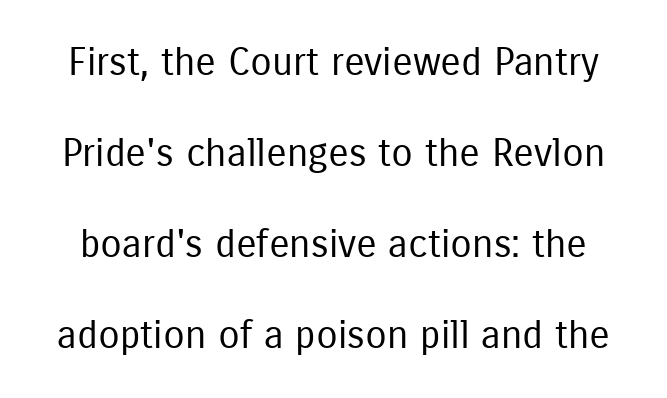
The image shows 39 px regular-weight, condensed sans-serif type, upright; set loose line spacing (2.33x), normal letter spacing, not underlined; low stroke contrast and a medium x-height.
